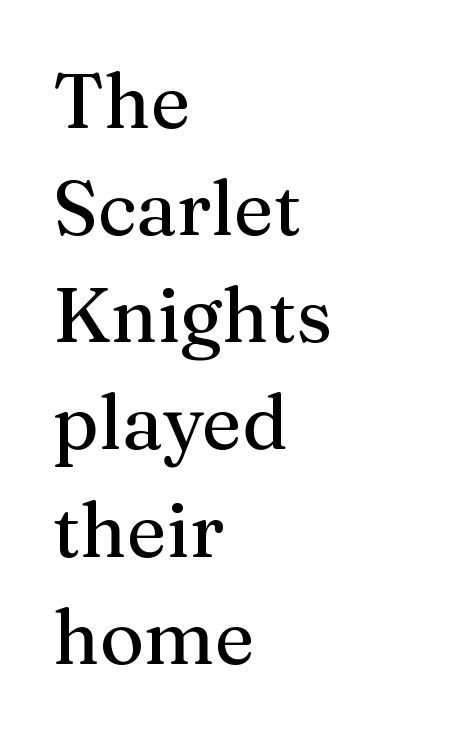
Line spacing here is normal. If you drew a line through each stem, it would be perfectly vertical. The foot of each line stays bare and open. Short and long lines alike share a common starting point at left. The rendering shows small feet on the letterforms — a serif design. The letterforms sit shoulder to shoulder at normal distance.
